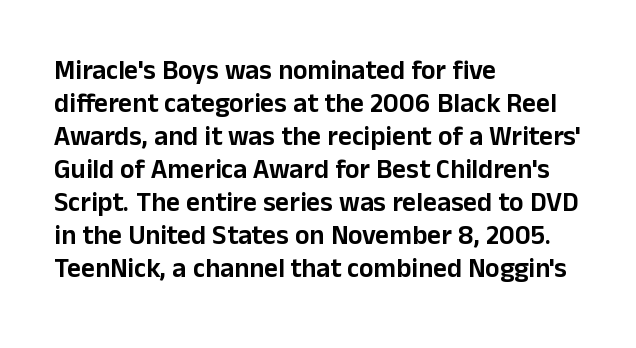
No extra tracking has been applied to these lines. Check the space under the baseline: it is left empty. The font's upright variant was chosen for this text. Casual observation: everything's shoved over to the left.
